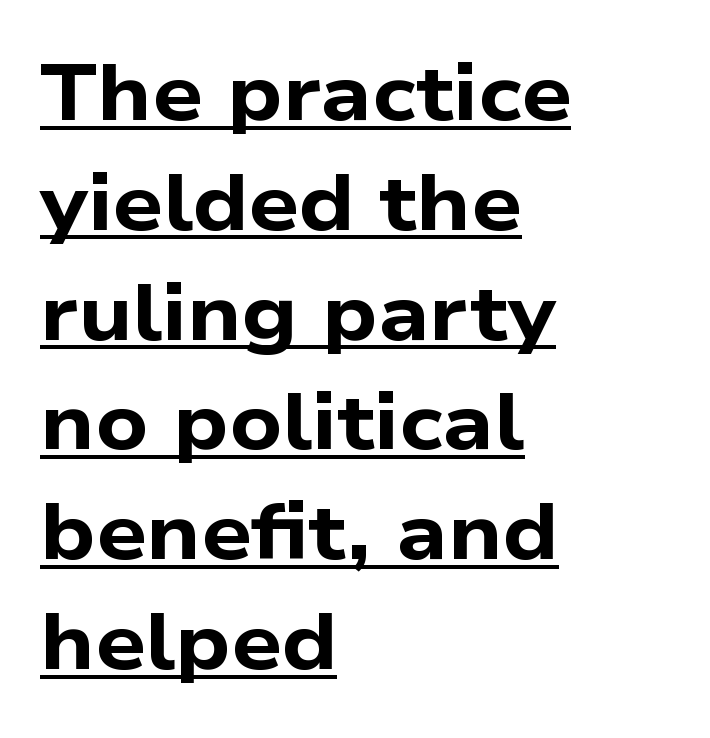
Thick stems and heavy bowls — unmistakably bold. A sans-serif font was chosen for this passage. The passage shown is typed in a proportional face where columns would drift. The passage shown has conventional tracking throughout.
